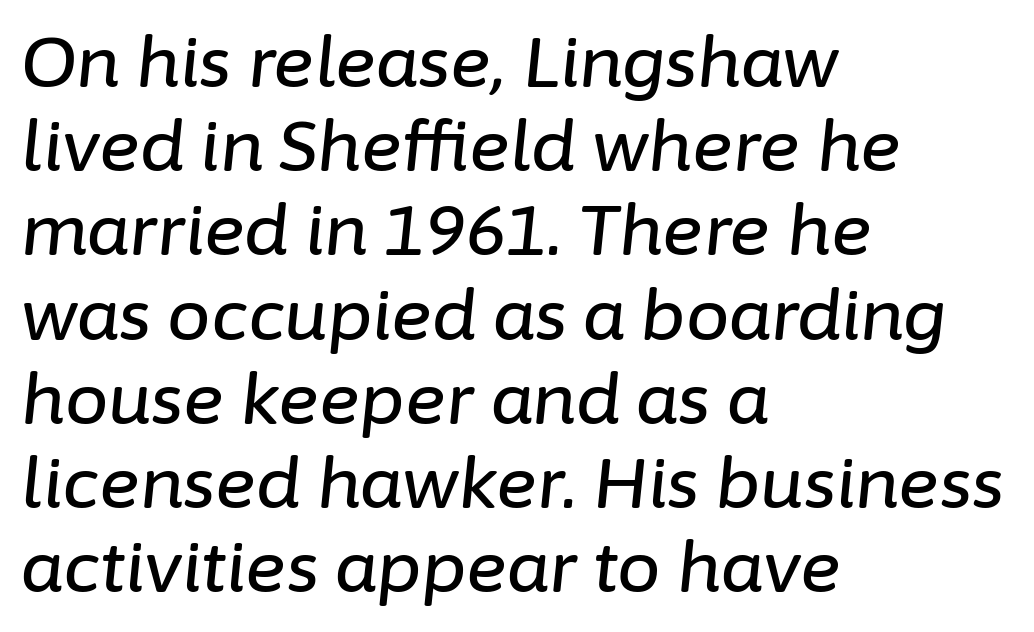
{"italic": "yes", "lean": "right", "slant_degrees": 6, "width": "normal", "stroke_contrast": "low", "x_height": "medium", "monospaced": "no", "underline": "no", "align": "left", "line_spacing_ratio": 1.22, "letter_spacing": "normal", "letter_spacing_em": 0.0, "glyph_px": 69}
